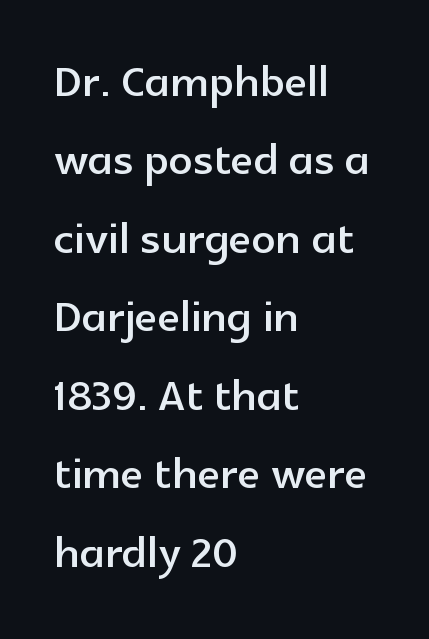
The image shows 59 px sans-serif type, upright; set left-aligned, normal line spacing (1.33x), normal letter spacing, not underlined; a medium x-height.
